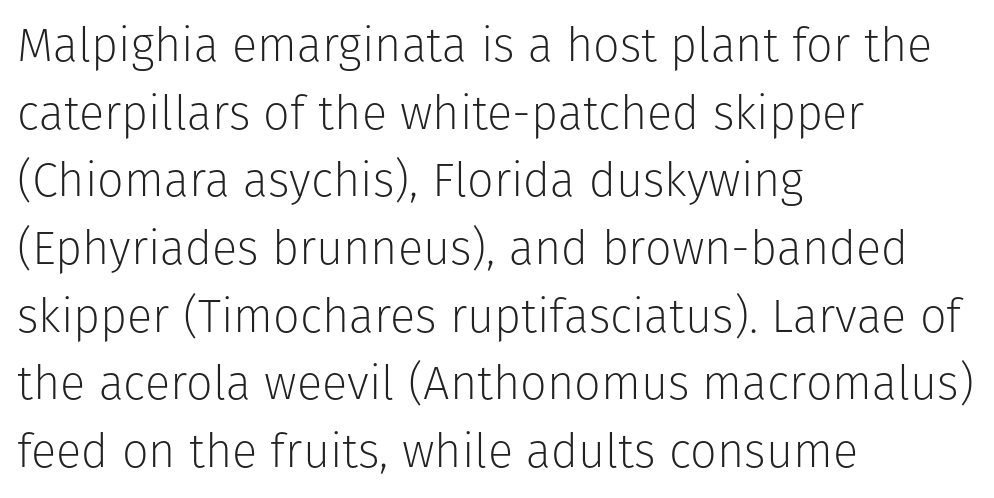
{"serif": "no", "italic": "no", "bold": "no", "weight": "light", "width": "normal", "stroke_contrast": "low", "x_height": "medium", "monospaced": "no", "underline": "no", "align": "left", "line_spacing": "normal", "line_spacing_ratio": 1.44, "letter_spacing": "normal", "letter_spacing_em": 0.0, "glyph_px": 47}
